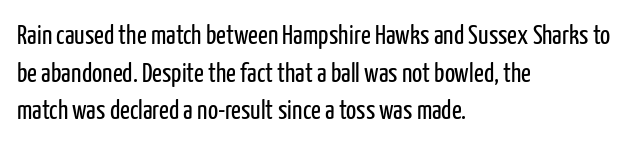
Q: Is the text bold? A: No.
Q: Is the text italic (slanted)? A: No, it is upright.
Q: Is the text underlined? A: No.
Q: How is the paragraph aligned? A: Left-aligned.
Q: Is the spacing between letters normal or unusually wide? A: Normal.
Q: Is the spacing between lines tight, normal or loose? A: Normal.
